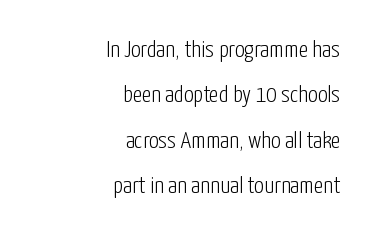
The image shows 24 px text type, upright; set right-aligned, line spacing 1.89x, normal letter spacing, not underlined.
